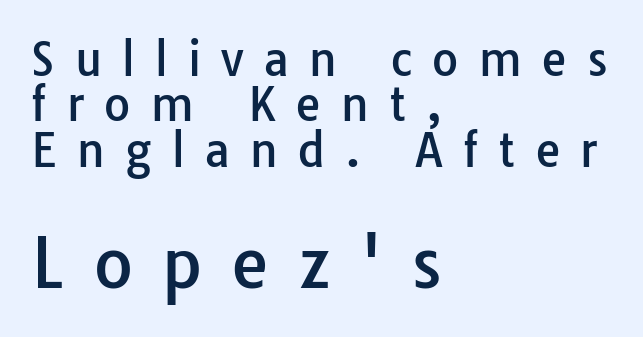
{"serif": "no", "italic": "no", "width": "normal", "stroke_contrast": "low", "x_height": "medium", "monospaced": "no", "underline": "no", "align": "left", "line_spacing": "tight", "line_spacing_ratio": 1.01, "letter_spacing": "wide", "letter_spacing_em": 0.45, "larger_block": "second", "size_ratio": 1.49, "glyph_px": 67}
